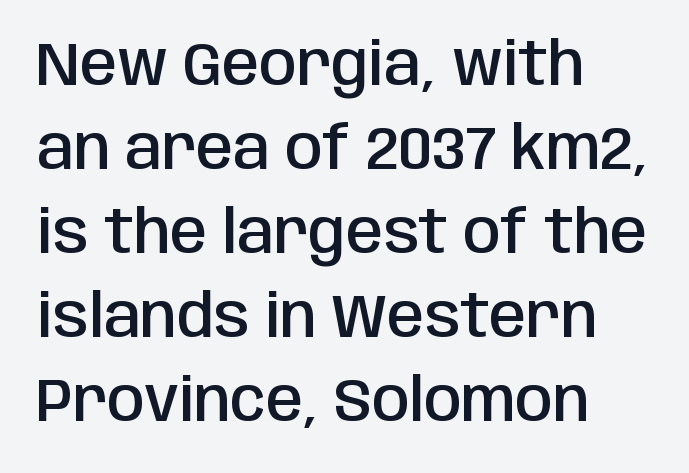
Nope, no serifs anywhere on these letters. The face used here is proportionally spaced, like ordinary book or web type. Honestly, there is no underline to notice here at all. The vertical gap from one line to the next is medium.
